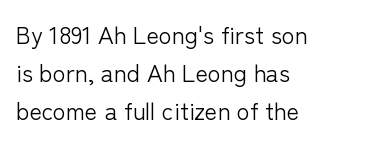
Q: Is the text bold? A: No.
Q: Is the text italic (slanted)? A: No, it is upright.
Q: Is the text underlined? A: No.
Q: How is the paragraph aligned? A: Left-aligned.
Q: Is the spacing between letters normal or unusually wide? A: Normal.
Q: Is the spacing between lines tight, normal or loose? A: Normal.
